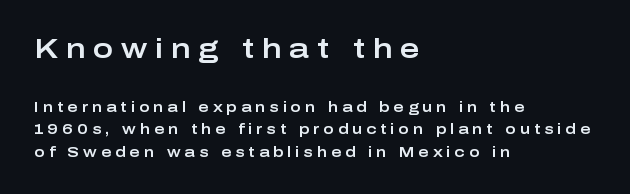
Q: Is the text italic (slanted)? A: No, it is upright.
Q: Is the text underlined? A: No.
Q: How is the paragraph aligned? A: Left-aligned.
Q: Is the spacing between letters normal or unusually wide? A: Unusually wide.
Q: Is the spacing between lines tight, normal or loose? A: Normal.
Q: Which block of text is set in a larger size, the first (top) or the second (bottom)? A: The first (top) one.
